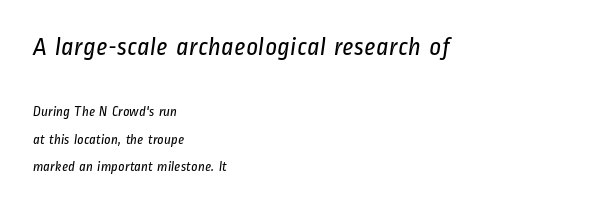
The image shows 26 px text type; set left-aligned, loose line spacing (1.95x), normal letter spacing, not underlined; the first (top) block is 1.86x larger.
